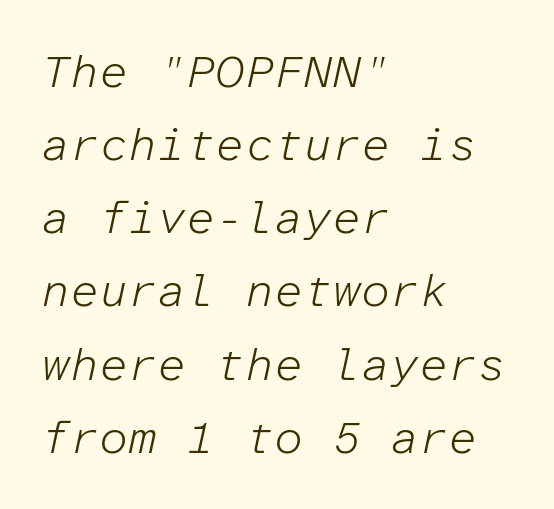
Q: Is the text bold? A: No.
Q: Is the text italic (slanted)? A: Yes, it leans right by about 12 degrees.
Q: Is the text underlined? A: No.
Q: How is the paragraph aligned? A: Left-aligned.
Q: Is the spacing between letters normal or unusually wide? A: Normal.
Q: Is the spacing between lines tight, normal or loose? A: Normal.
Q: Width (condensed, normal, or wide)? A: Normal.
Q: Stroke contrast? A: Low.
Q: x-height? A: Medium.
Q: Monospaced? A: Yes.
